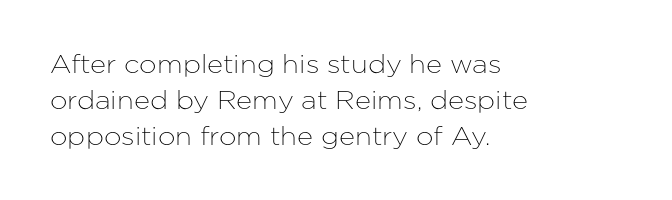
Vertically, the passage feels balanced, rows spaced as you'd expect. Every character sits straight up, as roman type does. A typesetter would call this zero additional tracking. Each line starts at the same left margin while the right side varies. Descenders are the only things crossing below the line.
